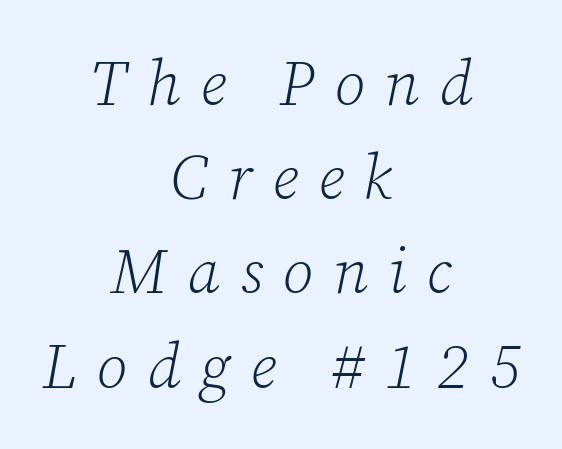
{"serif": "yes", "italic": "yes", "lean": "right", "slant_degrees": 12, "bold": "no", "weight": "light", "width": "normal", "stroke_contrast": "low", "x_height": "medium", "monospaced": "no", "underline": "no", "align": "center", "line_spacing": "normal", "line_spacing_ratio": 1.52, "letter_spacing": "wide", "letter_spacing_em": 0.32, "glyph_px": 62}
